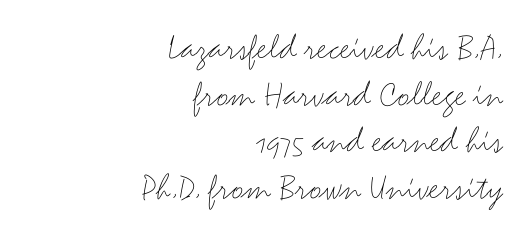
{"serif": "no", "bold": "no", "weight": "thin", "width": "wide", "stroke_contrast": "medium", "x_height": "small", "monospaced": "no", "underline": "no", "align": "right", "line_spacing_ratio": 1.23, "letter_spacing": "normal", "letter_spacing_em": 0.0, "glyph_px": 38}
